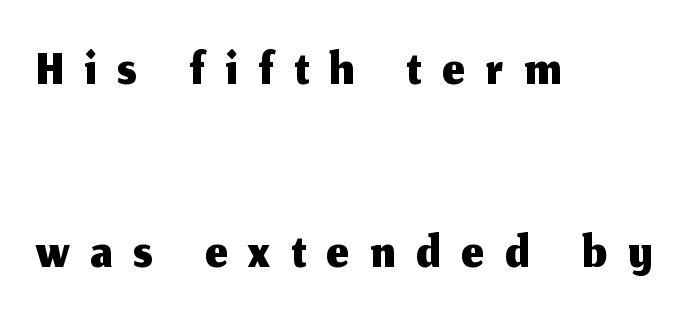
Q: Is the text italic (slanted)? A: No, it is upright.
Q: Is the typeface a serif or a sans-serif typeface? A: Sans-serif.
Q: Is the text underlined? A: No.
Q: How is the paragraph aligned? A: Left-aligned.
Q: Is the spacing between letters normal or unusually wide? A: Unusually wide.
Q: Is the spacing between lines tight, normal or loose? A: Loose.
Q: Width (condensed, normal, or wide)? A: Normal.
Q: Stroke contrast? A: Medium.
Q: x-height? A: Medium.
Q: Monospaced? A: No.
